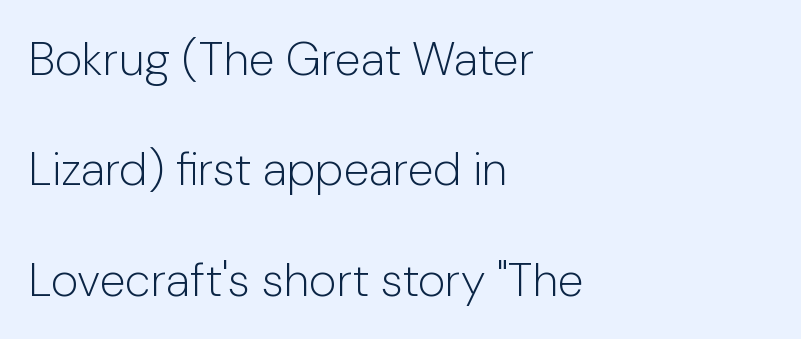
{"serif": "no", "italic": "no", "bold": "no", "weight": "light", "width": "normal", "stroke_contrast": "low", "x_height": "medium", "monospaced": "no", "underline": "no", "align": "left", "line_spacing": "loose", "line_spacing_ratio": 2.35, "letter_spacing": "normal", "letter_spacing_em": 0.0, "glyph_px": 47}
